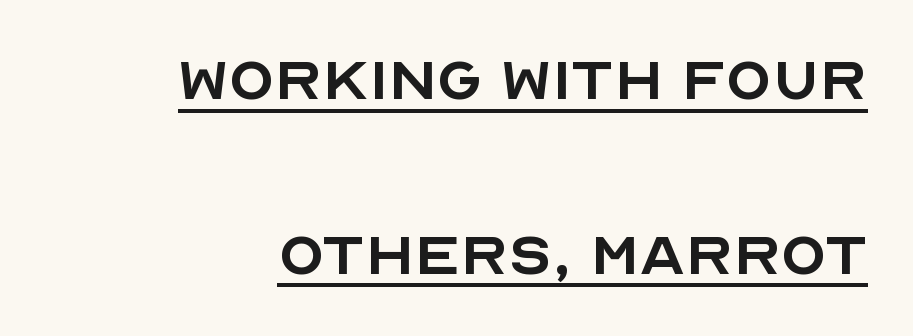
The ragged edge is on the left, which tells us the setting is flush right. Nobody touched the tracking dial on this one. The words here are underlined. Check where the strokes stop: nothing finishes them off — pure sans.
